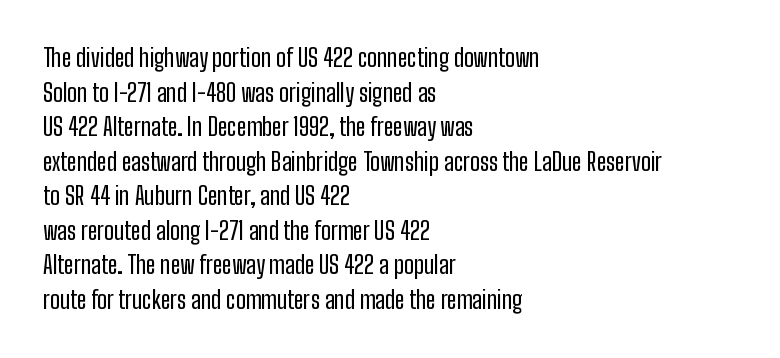
The compositor pushed each line to the left boundary. Compared with typical paragraphs, the rows here are spaced about the same. Here the glyphs are tracked normally, forming tight word shapes. Check the space under the baseline: it is left empty. You can tell it's not italic because the verticals are truly vertical.
